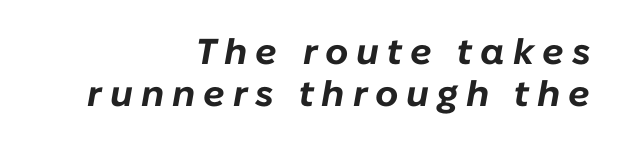
The image shows 36 px bold type, italic (leaning right); set right-aligned, line spacing 1.16x, unusually wide letter spacing (+0.22 em), not underlined; low stroke contrast and a medium x-height.
